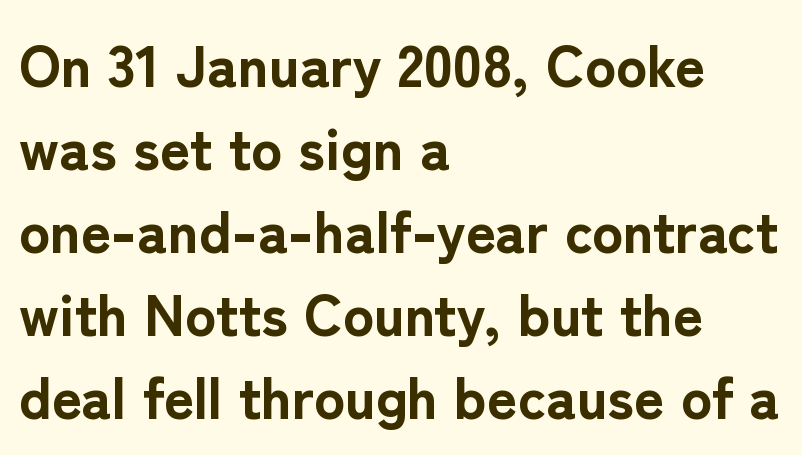
{"serif": "no", "italic": "no", "bold": "yes", "weight": "bold", "width": "normal", "stroke_contrast": "low", "x_height": "medium", "monospaced": "no", "underline": "no", "align": "left", "line_spacing": "normal", "line_spacing_ratio": 1.43, "letter_spacing": "normal", "letter_spacing_em": 0.0, "glyph_px": 58}
